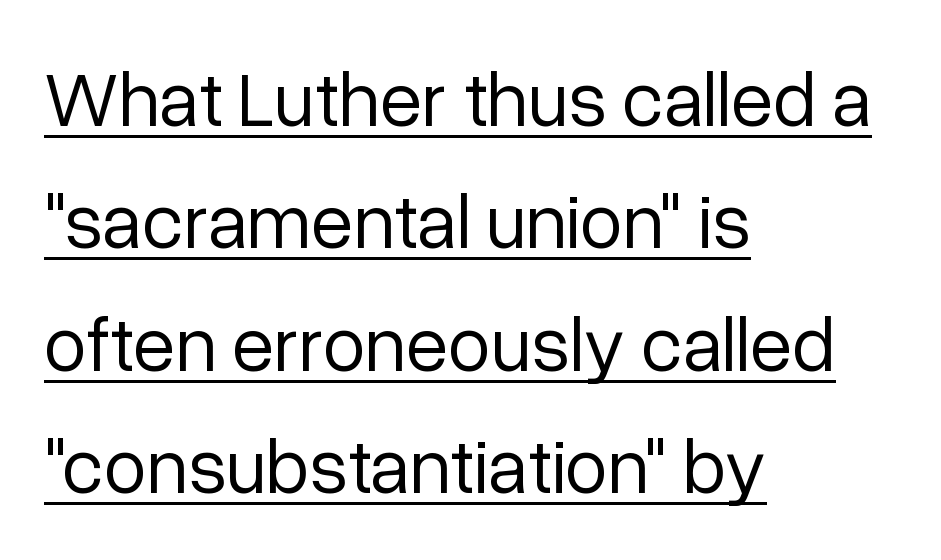
Q: Is the text bold? A: No.
Q: Is the text italic (slanted)? A: No, it is upright.
Q: Is the typeface a serif or a sans-serif typeface? A: Sans-serif.
Q: Is the text underlined? A: Yes.
Q: How is the paragraph aligned? A: Left-aligned.
Q: Is the spacing between letters normal or unusually wide? A: Normal.
Q: Is the spacing between lines tight, normal or loose? A: Normal.
Q: Width (condensed, normal, or wide)? A: Normal.
Q: Stroke contrast? A: Low.
Q: x-height? A: Medium.
Q: Monospaced? A: No.
